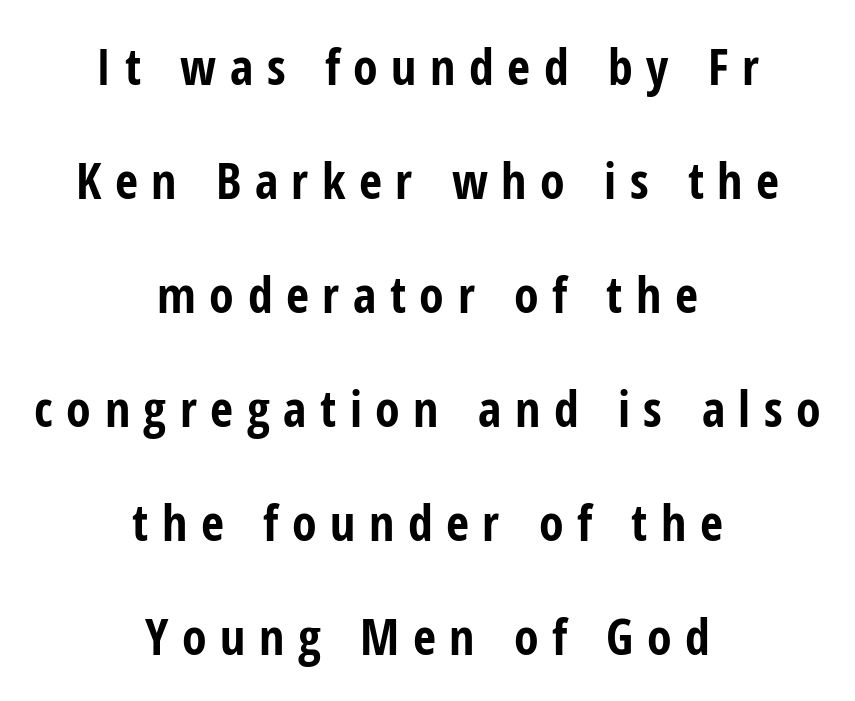
{"serif": "no", "italic": "no", "bold": "yes", "weight": "bold", "width": "condensed", "stroke_contrast": "low", "x_height": "medium", "monospaced": "no", "underline": "no", "align": "center", "line_spacing": "loose", "line_spacing_ratio": 2.28, "letter_spacing": "wide", "letter_spacing_em": 0.27, "glyph_px": 50}
